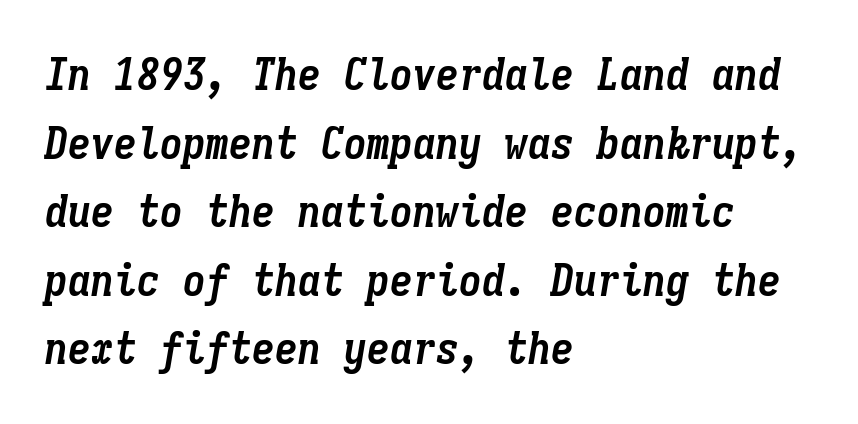
The image shows 46 px semibold, condensed type, italic (leaning right), monospaced; set left-aligned, normal line spacing (1.49x), normal letter spacing, not underlined; low stroke contrast and a medium x-height.
